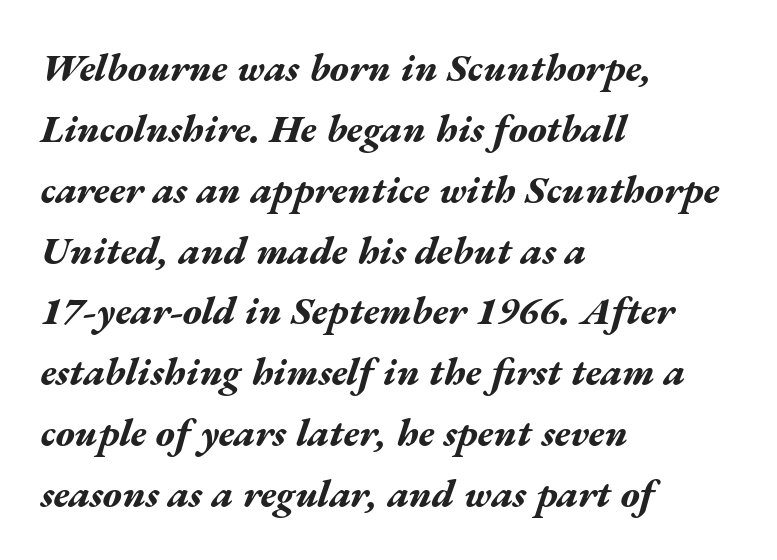
The image shows 39 px bold, wide type, italic (leaning right); set left-aligned, normal line spacing (1.56x), normal letter spacing, not underlined; medium stroke contrast and a medium x-height.
